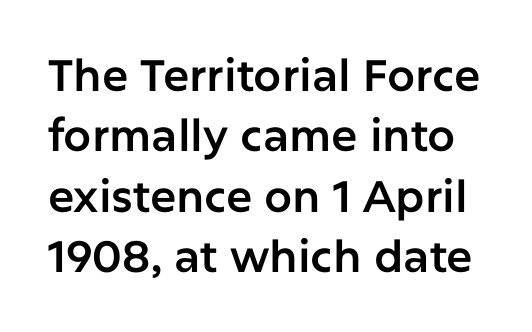
{"serif": "no", "italic": "no", "width": "normal", "stroke_contrast": "low", "x_height": "medium", "monospaced": "no", "underline": "no", "line_spacing": "normal", "line_spacing_ratio": 1.37, "letter_spacing": "normal", "letter_spacing_em": 0.0, "glyph_px": 44}
